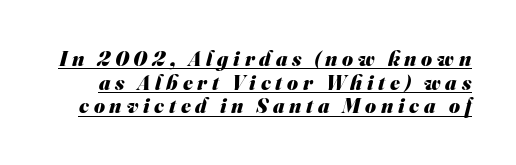
Q: Is the text bold? A: Yes.
Q: Is the text underlined? A: Yes.
Q: Is the spacing between letters normal or unusually wide? A: Unusually wide.
Q: Is the spacing between lines tight, normal or loose? A: Tight.
